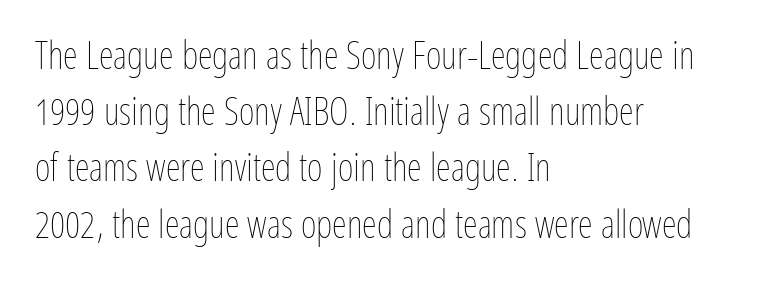
{"italic": "no", "bold": "no", "weight": "thin", "width": "condensed", "stroke_contrast": "low", "x_height": "medium", "monospaced": "no", "underline": "no", "align": "left", "line_spacing": "normal", "line_spacing_ratio": 1.48, "letter_spacing": "normal", "letter_spacing_em": 0.0, "glyph_px": 38}
